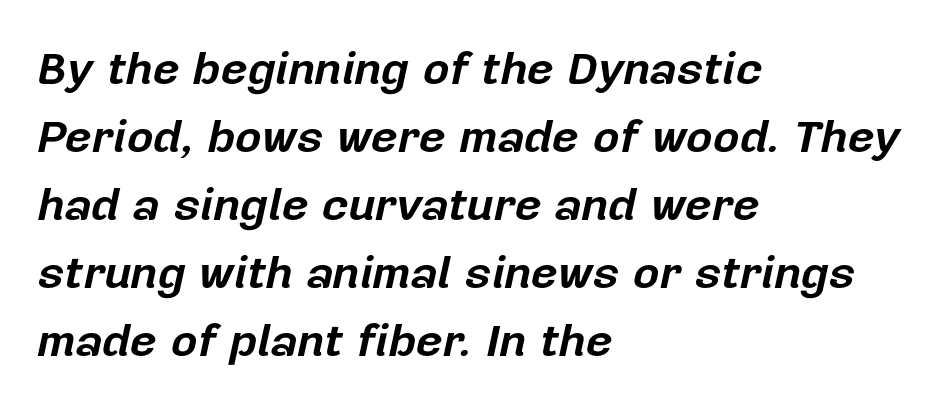
Students, note that the glyphs here touch the page at normal intervals. The axis of the letterforms is tilted away from vertical. Line starts are locked; line ends wander. Quick note: interline space is typical. Proportional: the letters do not fall into vertical columns. Glance below the letters and you will spot only blank space.
